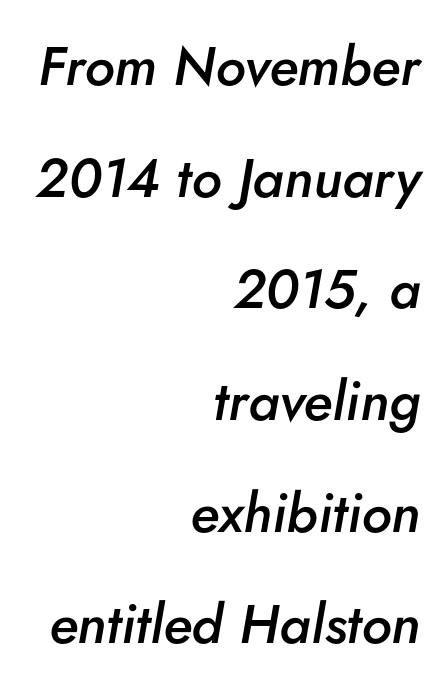
{"italic": "yes", "lean": "right", "slant_degrees": 5, "bold": "semi", "weight": "semibold", "width": "normal", "stroke_contrast": "low", "x_height": "small", "monospaced": "no", "underline": "no", "align": "right", "line_spacing": "loose", "line_spacing_ratio": 2.03, "letter_spacing": "normal", "letter_spacing_em": 0.0, "glyph_px": 55}
